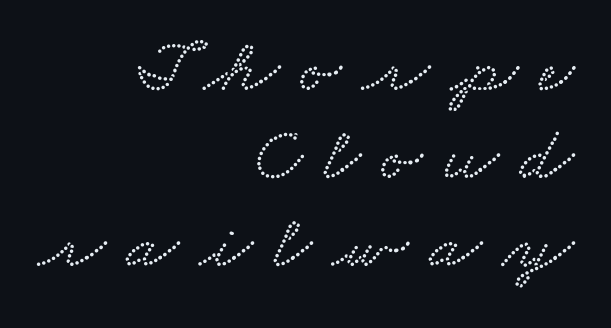
{"serif": "yes", "width": "wide", "stroke_contrast": "low", "x_height": "small", "monospaced": "no", "underline": "no", "align": "right", "line_spacing": "tight", "line_spacing_ratio": 1.14, "letter_spacing": "wide", "letter_spacing_em": 0.27, "glyph_px": 77}
